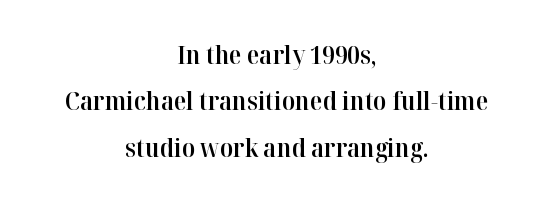
Short and long lines alike share a common midpoint. Characters follow at the spacing the type designer built in. The space directly below the letters is spotless. Italic: no, the glyphs are upright roman. A somewhat darkened texture: the type is semibold rather than bold.
